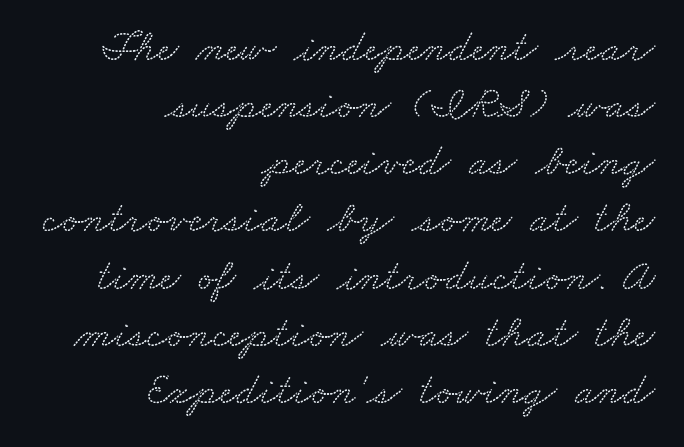
{"width": "wide", "stroke_contrast": "low", "x_height": "small", "monospaced": "no", "underline": "no", "align": "right", "line_spacing": "normal", "line_spacing_ratio": 1.27, "letter_spacing": "normal", "letter_spacing_em": 0.0, "glyph_px": 45}
